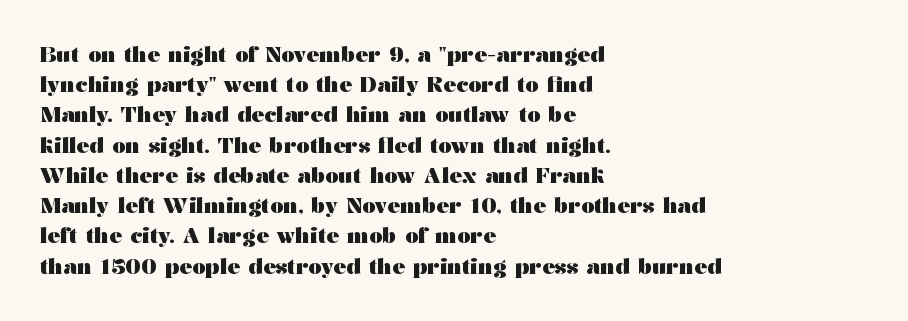
Emphasis by weight is at full strength: bold. Compared with typical body copy, the letter spacing here is the same. The passage shown is not underscored anywhere. Each new line begins a customary step beneath the previous one.
